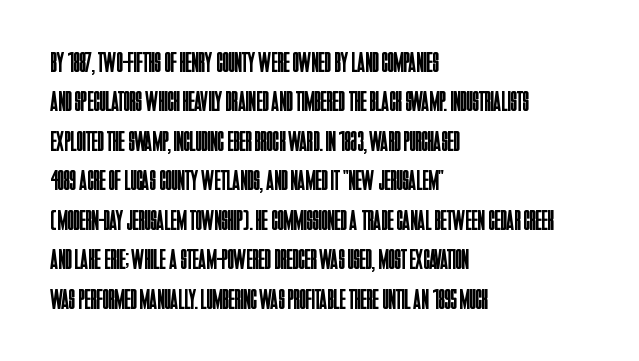
Check the space under the baseline: it is left empty. Typographically, this falls in the sans-serif category. A typesetter would mark this as roman, not italic. Layout note: lines flush left. Honestly, the letter spacing is just normal — you wouldn't notice it. Does the leading feel generous? No, just average.
